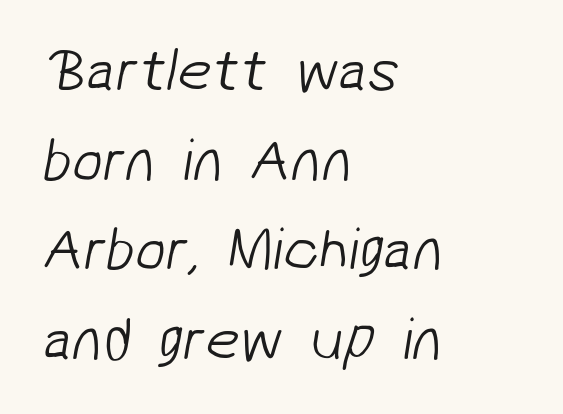
The image shows 61 px light sans-serif type; set left-aligned, normal line spacing (1.47x), normal letter spacing, not underlined; low stroke contrast and a medium x-height.
